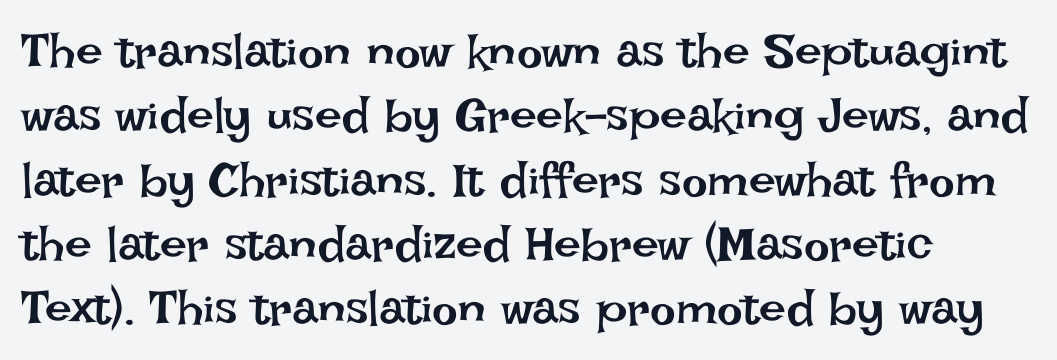
The image shows 48 px regular-weight type, upright; set left-aligned, normal line spacing (1.34x), normal letter spacing, not underlined; low stroke contrast and a large x-height.
